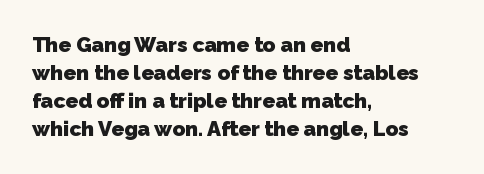
{"bold": "yes", "underline": "no", "align": "left", "line_spacing": "normal", "line_spacing_ratio": 1.34, "letter_spacing": "normal", "letter_spacing_em": 0.0, "glyph_px": 21}
